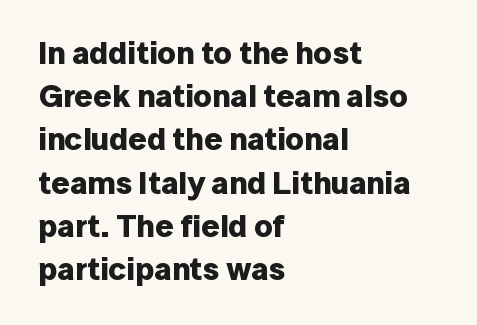
Letter spacing: default. One-word summary of the alignment: left. Heavy-handed strokes throughout: this text is bold. Decoration check: the copy has no underline. Characters remain perfectly vertical along every line. The passage shown stacks its lines at a standard gap.
